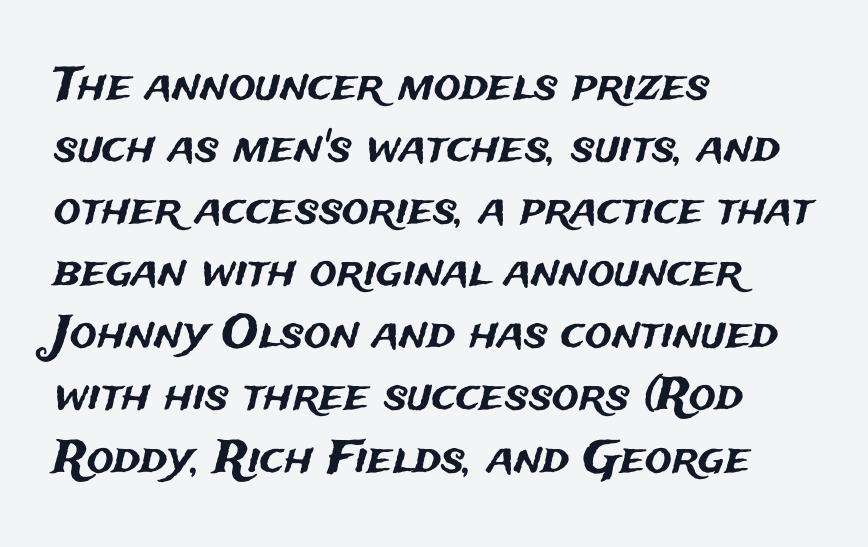
Q: Is the text italic (slanted)? A: Yes.
Q: Is the typeface a serif or a sans-serif typeface? A: Sans-serif.
Q: Is the text underlined? A: No.
Q: How is the paragraph aligned? A: Left-aligned.
Q: Is the spacing between letters normal or unusually wide? A: Normal.
Q: Is the spacing between lines tight, normal or loose? A: Normal.
Q: Width (condensed, normal, or wide)? A: Normal.
Q: Stroke contrast? A: Medium.
Q: x-height? A: Medium.
Q: Monospaced? A: No.
